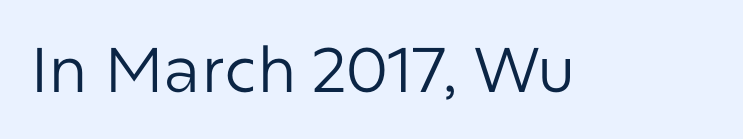
The image shows 63 px regular-weight sans-serif type, upright; set normal letter spacing, not underlined; low stroke contrast and a medium x-height.
